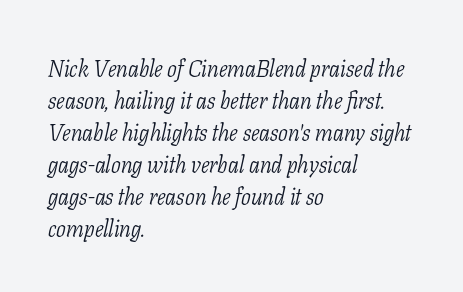
{"italic": "yes", "lean": "right", "slant_degrees": 11, "bold": "no", "underline": "no", "align": "left", "line_spacing": "normal", "line_spacing_ratio": 1.39, "letter_spacing": "normal", "letter_spacing_em": 0.0, "glyph_px": 23}
